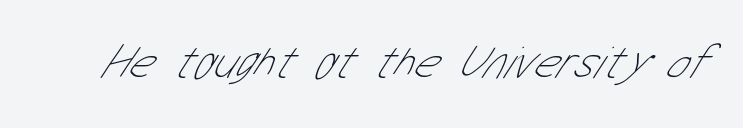
Do the characters align in a grid? No, the font is proportional. Words float on clear page, feet unadorned. Note: no serifs on the glyphs. Glyph-to-glyph distance matches everyday printed text. This is not heavy type; no bold has been used.
